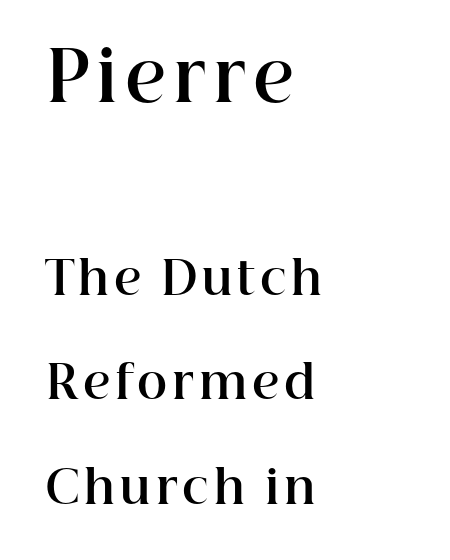
Q: Is the text bold? A: Yes.
Q: Is the text italic (slanted)? A: No, it is upright.
Q: Is the typeface a serif or a sans-serif typeface? A: Serif.
Q: Is the text underlined? A: No.
Q: How is the paragraph aligned? A: Left-aligned.
Q: Is the spacing between lines tight, normal or loose? A: Loose.
Q: Which block of text is set in a larger size, the first (top) or the second (bottom)? A: The first (top) one.
Q: Width (condensed, normal, or wide)? A: Normal.
Q: Stroke contrast? A: High.
Q: x-height? A: Medium.
Q: Monospaced? A: No.
